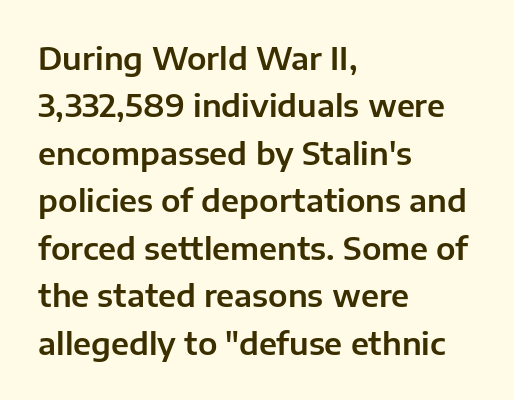
The image shows 31 px sans-serif type, upright; set left-aligned, normal line spacing (1.53x), normal letter spacing, not underlined; low stroke contrast and a medium x-height.
